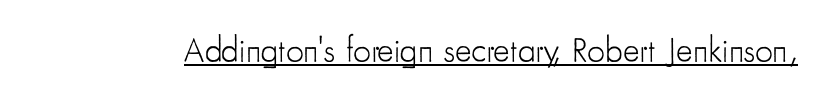
Vertical strokes here are truly vertical. Tracking here is standard; glyphs follow each other at the usual distance. This sample uses a sans-serif face. Quick note: underline on. No heavy texture on the line: the type isn't bold.
